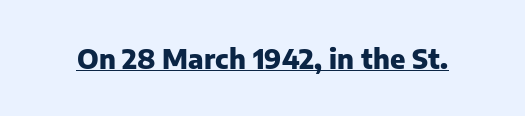
The image shows 27 px bold type, upright; set normal letter spacing, underlined.
